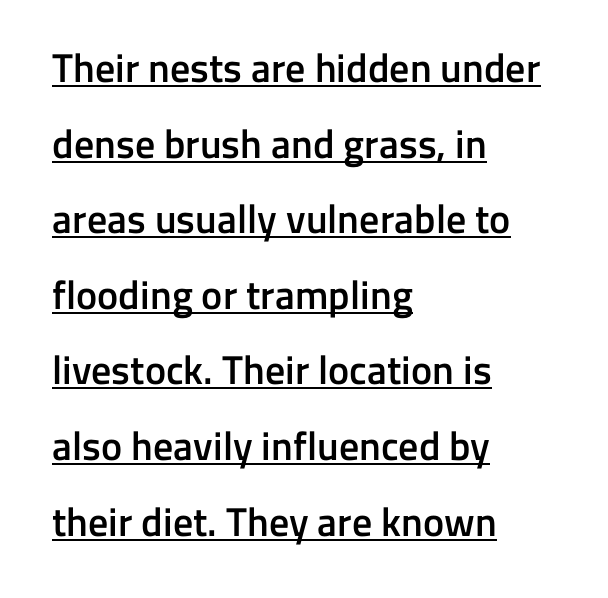
The image shows 40 px semibold sans-serif type, upright; set left-aligned, line spacing 1.89x, normal letter spacing, underlined; low stroke contrast and a medium x-height.
